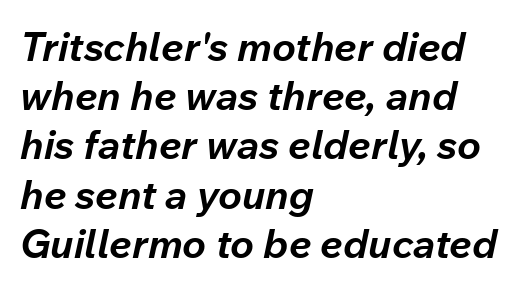
Is the block centered? No — it sits flush against the left margin. Here the glyphs are tracked normally, forming tight word shapes. A typesetter would call this proportional, since set widths differ per character. Pretty heavy lettering here — definitely bold. No word sits above an underline.
